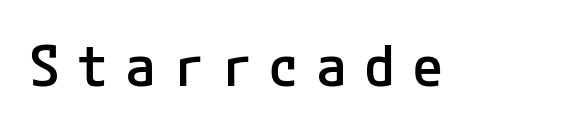
Students, this is semibold: more ink than regular, less than bold. The words here are not underlined. Every character sits straight up, as roman type does. The characters display no serif detailing; their extremities are plain. Observe the wide spacing: letters keep a clear distance from each other.
